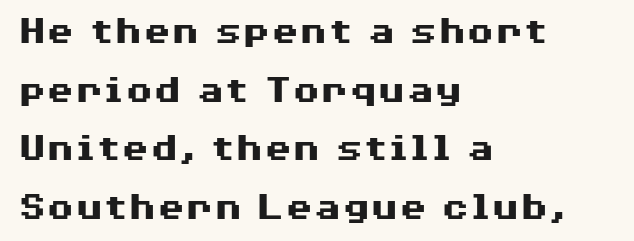
The image shows 41 px heavy, wide sans-serif type, upright; set left-aligned, normal line spacing (1.43x), normal letter spacing, not underlined; medium stroke contrast and a medium x-height.
